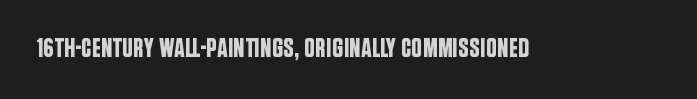
This rendering leaves character spacing at its baseline value. Has an underline been added? It has not. No italicization has been applied; the sample stays upright.
